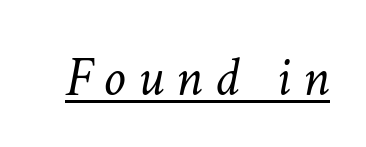
Q: Is the text bold? A: No.
Q: Is the text italic (slanted)? A: Yes, it leans right by about 11 degrees.
Q: Is the text underlined? A: Yes.
Q: Is the spacing between letters normal or unusually wide? A: Unusually wide.
Q: Width (condensed, normal, or wide)? A: Normal.
Q: Stroke contrast? A: Low.
Q: x-height? A: Medium.
Q: Monospaced? A: No.
